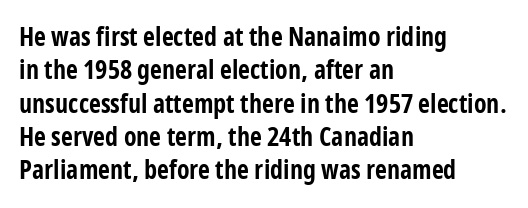
The image shows 26 px bold type, upright; set left-aligned, normal line spacing (1.28x), normal letter spacing, not underlined.
